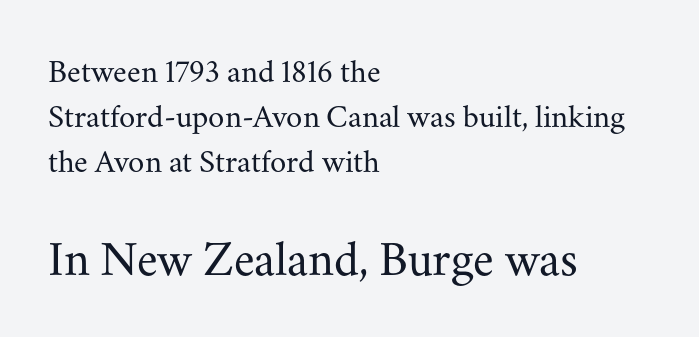
{"serif": "yes", "italic": "no", "bold": "no", "weight": "regular", "width": "normal", "stroke_contrast": "medium", "x_height": "small", "monospaced": "no", "underline": "no", "align": "left", "line_spacing": "normal", "line_spacing_ratio": 1.37, "letter_spacing": "normal", "letter_spacing_em": 0.0, "larger_block": "second", "size_ratio": 1.52, "glyph_px": 50}
